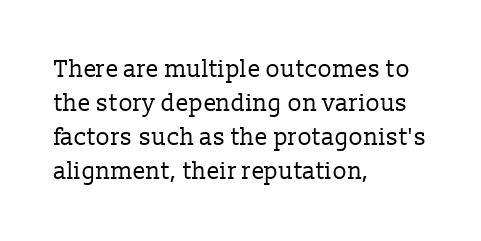
Q: Is the text bold? A: No.
Q: Is the text italic (slanted)? A: No, it is upright.
Q: Is the text underlined? A: No.
Q: How is the paragraph aligned? A: Left-aligned.
Q: Is the spacing between letters normal or unusually wide? A: Normal.
Q: Is the spacing between lines tight, normal or loose? A: Normal.
